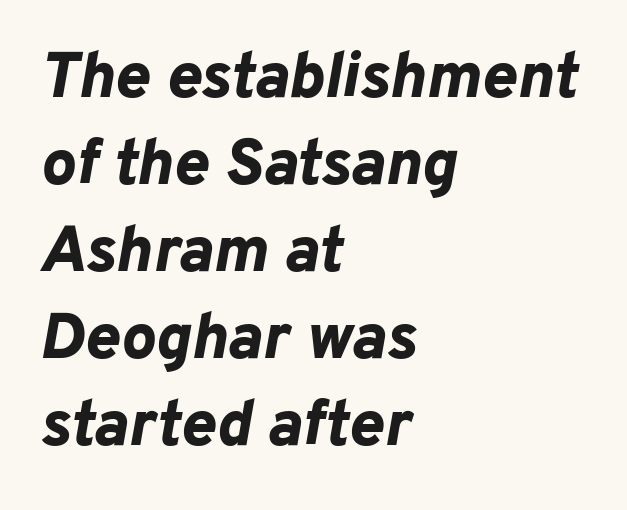
{"italic": "yes", "lean": "right", "slant_degrees": 10, "bold": "yes", "weight": "bold", "width": "normal", "stroke_contrast": "low", "x_height": "medium", "monospaced": "no", "underline": "no", "align": "left", "line_spacing": "normal", "line_spacing_ratio": 1.34, "letter_spacing": "normal", "letter_spacing_em": 0.0, "glyph_px": 65}
